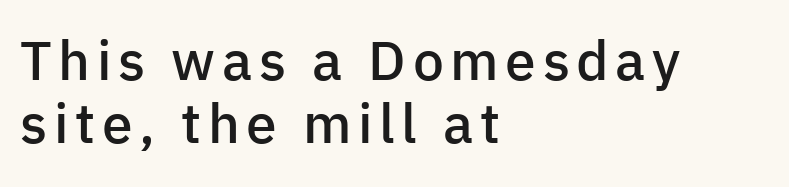
Q: Is the text bold? A: Semi-bold.
Q: Is the text italic (slanted)? A: No, it is upright.
Q: Is the typeface a serif or a sans-serif typeface? A: Sans-serif.
Q: Is the text underlined? A: No.
Q: How is the paragraph aligned? A: Left-aligned.
Q: Is the spacing between lines tight, normal or loose? A: Tight.
Q: Width (condensed, normal, or wide)? A: Normal.
Q: Stroke contrast? A: Low.
Q: x-height? A: Medium.
Q: Monospaced? A: No.
